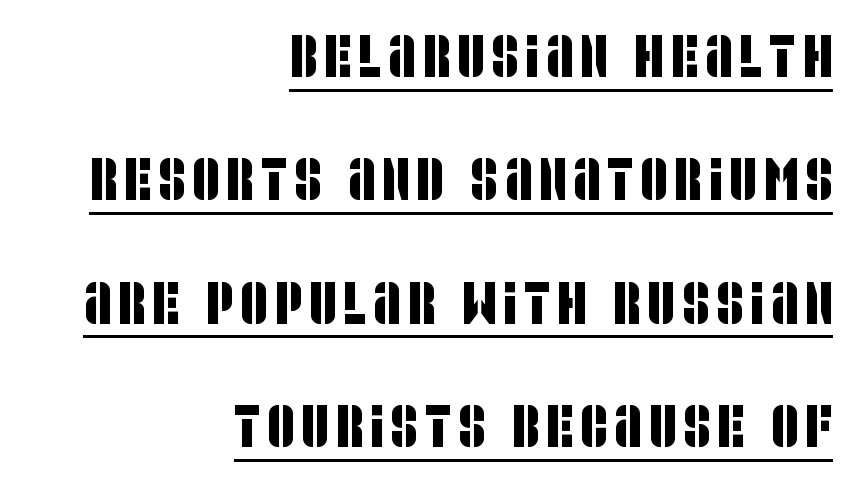
Is there much room between lines? Yes — plenty of vertical air separates them. Underlining? Definitely there. Alignment: flush right. This rendering employs a face without finishing strokes, i.e., a sans-serif. Proportional: the letters do not fall into vertical columns.
